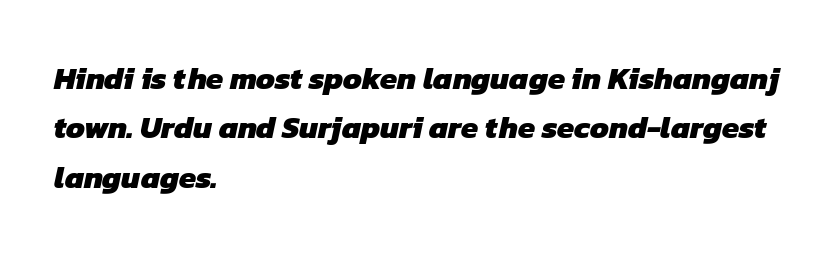
{"serif": "no", "bold": "yes", "weight": "heavy", "width": "normal", "stroke_contrast": "low", "x_height": "medium", "monospaced": "no", "underline": "no", "align": "left", "line_spacing": "normal", "line_spacing_ratio": 1.59, "letter_spacing": "normal", "letter_spacing_em": 0.0, "glyph_px": 31}
